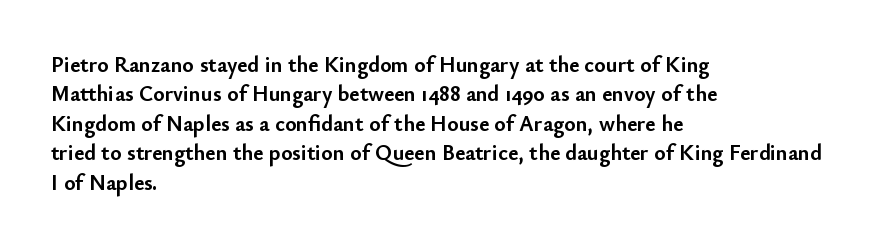
The vertical gap from one line to the next is medium. The rendering uses a bold face; every stroke is thick and dark. When letters stand straight like this, we call the style roman or upright. A typesetter would call this zero additional tracking.
